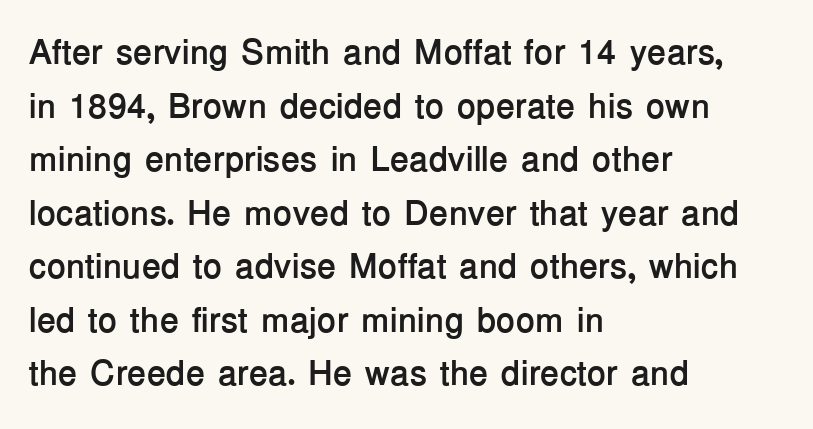
Each letter's strokes conclude bluntly, with no projecting serifs. Each row of text sits above clean, open space. Teacher's note: observe the even left margin — that is flush-left alignment. These lines sit exactly where default settings would place them.
